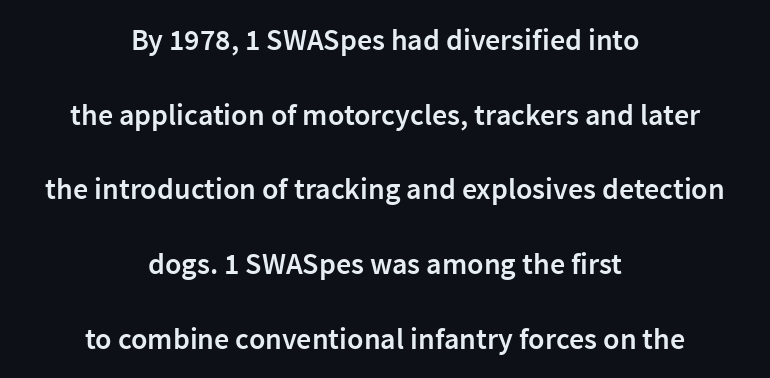
Q: Is the text bold? A: Semi-bold.
Q: Is the text italic (slanted)? A: No, it is upright.
Q: Is the typeface a serif or a sans-serif typeface? A: Sans-serif.
Q: Is the text underlined? A: No.
Q: How is the paragraph aligned? A: Centered.
Q: Is the spacing between letters normal or unusually wide? A: Normal.
Q: Is the spacing between lines tight, normal or loose? A: Loose.
Q: Width (condensed, normal, or wide)? A: Normal.
Q: Stroke contrast? A: Low.
Q: x-height? A: Medium.
Q: Monospaced? A: No.
